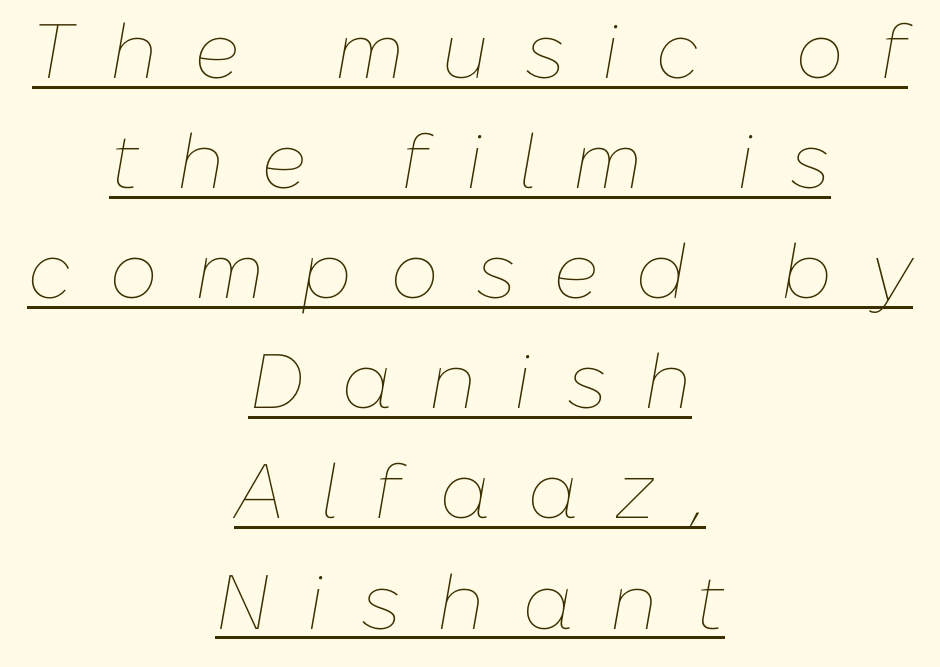
The image shows 77 px thin type, italic (leaning right); set centered, normal line spacing (1.43x), unusually wide letter spacing (+0.48 em), underlined; low stroke contrast and a medium x-height.
